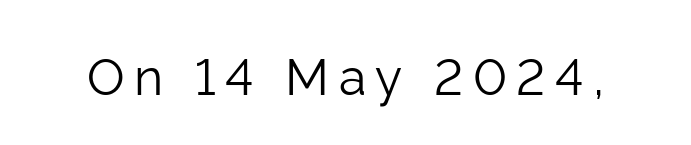
{"serif": "no", "italic": "no", "bold": "no", "weight": "light", "width": "normal", "stroke_contrast": "low", "x_height": "medium", "monospaced": "no", "underline": "no", "glyph_px": 50}
